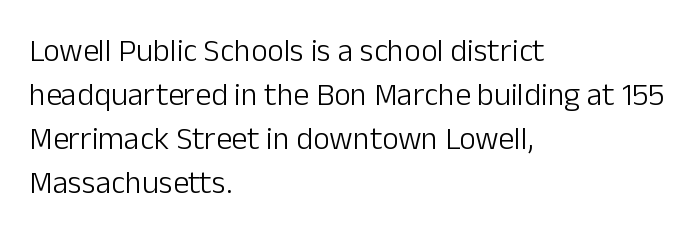
Think of a printed novel: that variable character pitch is what you see here. Characters follow at the spacing the type designer built in. The lettering holds an erect, upright posture throughout. The text was rendered using a sans face with plain stroke endings. The foot of each line stays bare and open. Nothing heavy about these letters — not bold at all.
